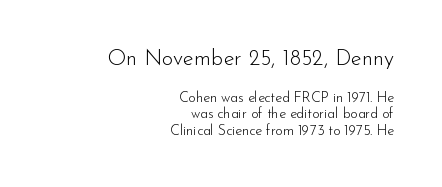
Caption: upper text group enlarged, lower text group reduced. Leftover space on each line is placed entirely before the opening word. Nobody touched the tracking dial on this one. The baseline area is clear. Weight class: somewhere from thin through regular. Vertical strokes here are truly vertical.
